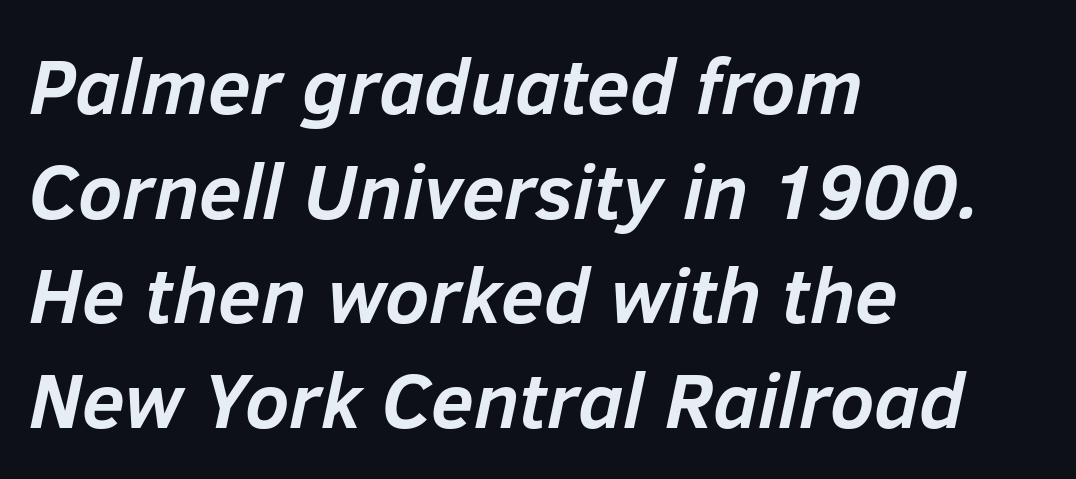
Q: Is the text bold? A: Yes.
Q: Is the text italic (slanted)? A: Yes, it leans right by about 12 degrees.
Q: Is the text underlined? A: No.
Q: How is the paragraph aligned? A: Left-aligned.
Q: Is the spacing between letters normal or unusually wide? A: Normal.
Q: Is the spacing between lines tight, normal or loose? A: Normal.
Q: Width (condensed, normal, or wide)? A: Normal.
Q: Stroke contrast? A: Low.
Q: x-height? A: Medium.
Q: Monospaced? A: No.
